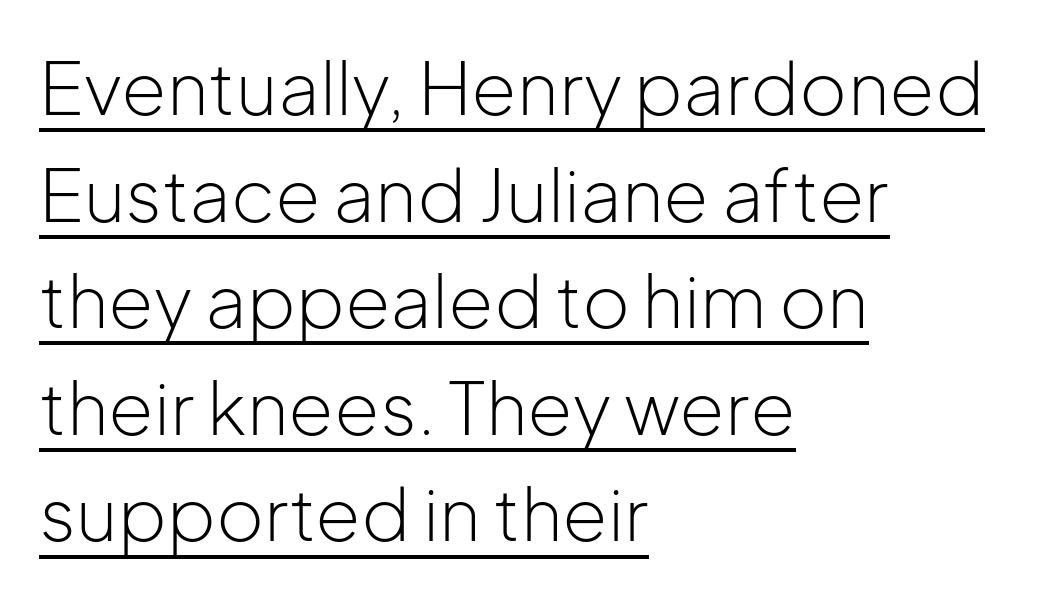
Q: Is the text bold? A: No.
Q: Is the text italic (slanted)? A: No, it is upright.
Q: Is the typeface a serif or a sans-serif typeface? A: Sans-serif.
Q: Is the text underlined? A: Yes.
Q: How is the paragraph aligned? A: Left-aligned.
Q: Is the spacing between letters normal or unusually wide? A: Normal.
Q: Is the spacing between lines tight, normal or loose? A: Normal.
Q: Width (condensed, normal, or wide)? A: Normal.
Q: Stroke contrast? A: Low.
Q: x-height? A: Medium.
Q: Monospaced? A: No.
